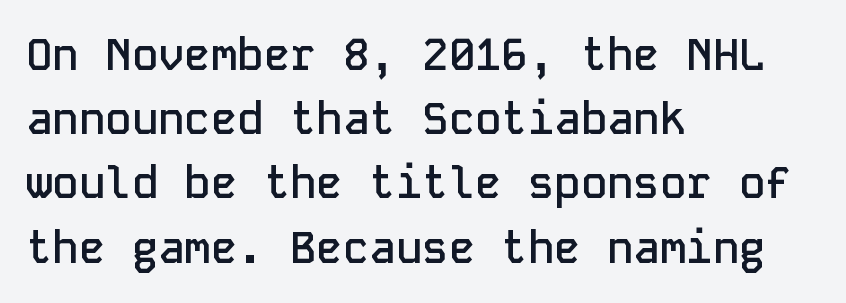
The block of text has a typical density, with ordinary space between rows. On the weight axis this lands at semibold, roughly 600. The paragraph has a hard left edge and a soft right edge. These lines are rendered in a fixed-pitch font. The lettering stays uniformly vertical, giving the passage a roman look.
